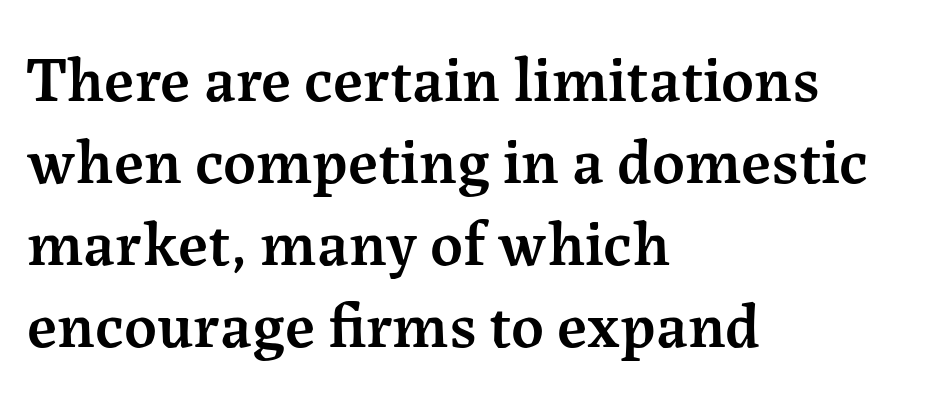
The image shows 64 px semibold serif type, upright; set left-aligned, normal line spacing (1.28x), normal letter spacing, not underlined; medium stroke contrast and a medium x-height.
